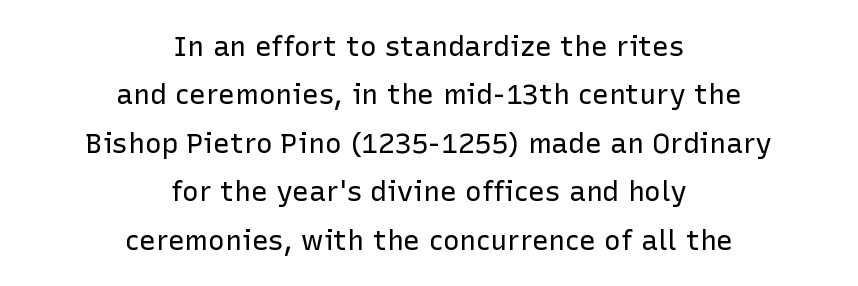
Nothing unusual about the tracking: characters are spaced as the font intends. On a weight scale, this lands at 450 or below. In terms of posture, this sample is upright. Where is the straight margin? There isn't one; the lines are centered. The rendering uses natural spacing where letterforms have individual widths. This rendering employs a face without finishing strokes, i.e., a sans-serif.
